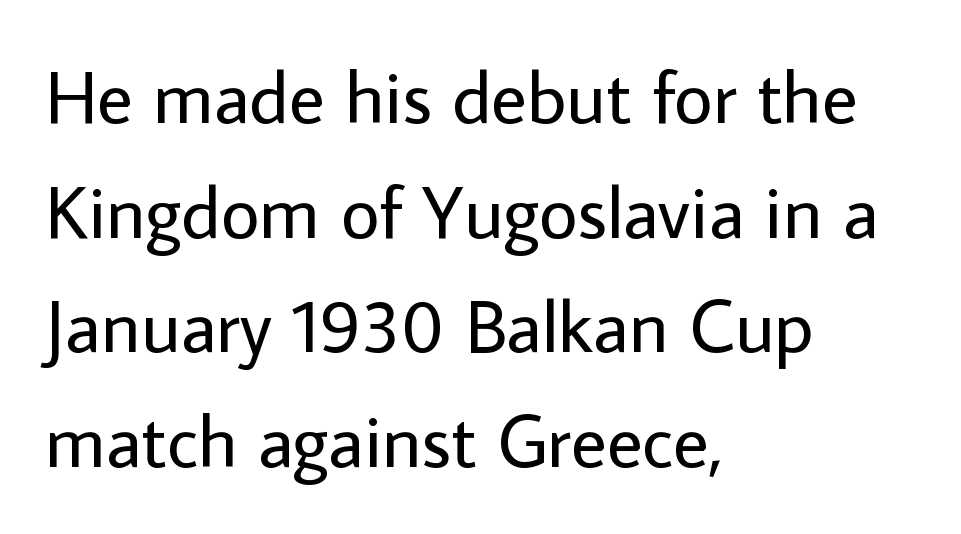
The image shows 75 px regular-weight sans-serif type, upright; set left-aligned, normal line spacing (1.53x), normal letter spacing, not underlined; low stroke contrast and a medium x-height.
